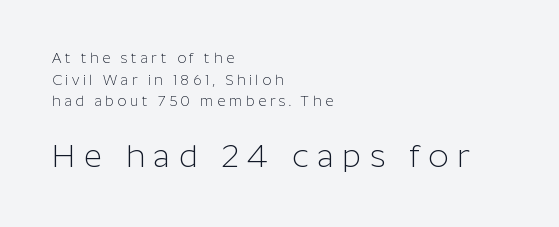
This rendering widens character spacing well past its baseline value. Baseline-to-baseline distance is the conventional proportion of letter height. Clear beneath every line of the passage. Whoever set this made the second block the dominant, larger element. Is there any slant? The stems are plumb.
